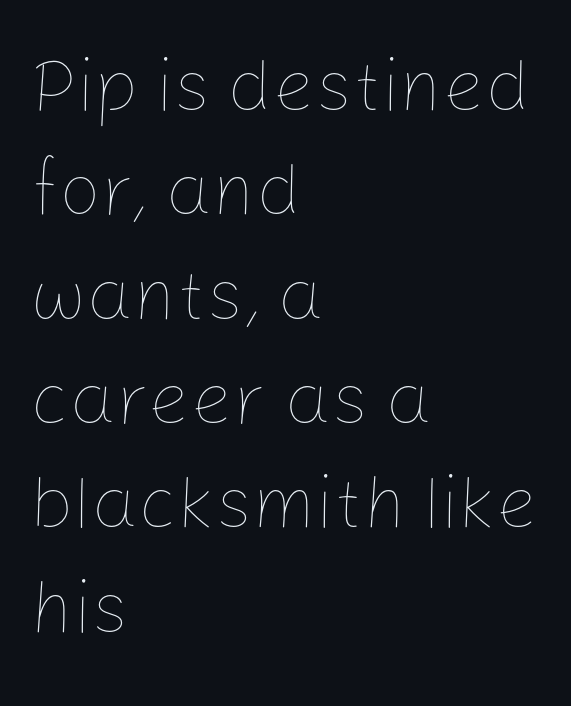
Q: Is the text bold? A: No.
Q: Is the text italic (slanted)? A: No, it is upright.
Q: Is the text underlined? A: No.
Q: How is the paragraph aligned? A: Left-aligned.
Q: Is the spacing between letters normal or unusually wide? A: Normal.
Q: Is the spacing between lines tight, normal or loose? A: Normal.
Q: Width (condensed, normal, or wide)? A: Normal.
Q: Stroke contrast? A: Low.
Q: x-height? A: Medium.
Q: Monospaced? A: No.
